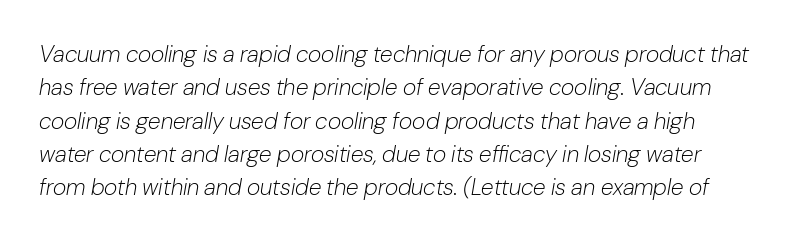
The image shows 23 px text type, italic (leaning right); set normal line spacing (1.45x), normal letter spacing, not underlined.
